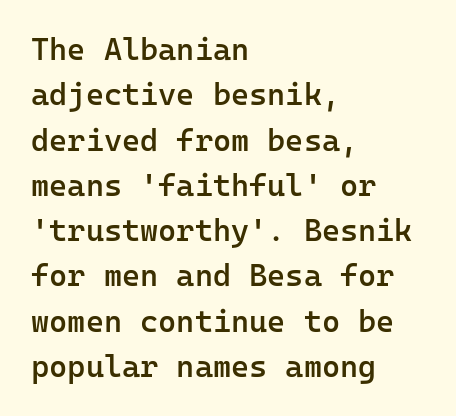
The words here are not underlined. The letterforms sit shoulder to shoulder at normal distance. Students, observe: this is what conventionally led text looks like. Monospaced: the letters line up in strict vertical columns. The font's upright variant was chosen for this text. Stems and bowls a touch heavier than normal — semibold.
